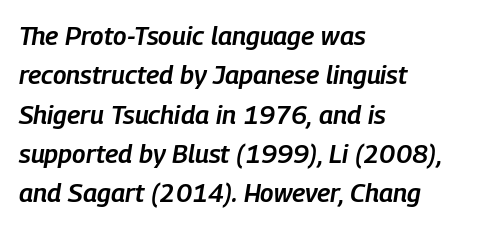
Q: Is the text bold? A: Semi-bold.
Q: Is the text italic (slanted)? A: Yes, it leans right by about 9 degrees.
Q: Is the text underlined? A: No.
Q: How is the paragraph aligned? A: Left-aligned.
Q: Is the spacing between letters normal or unusually wide? A: Normal.
Q: Is the spacing between lines tight, normal or loose? A: Normal.
